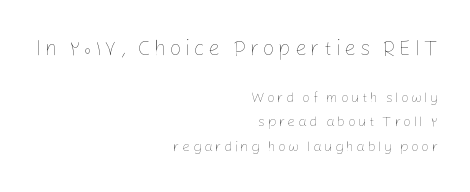
Q: Is the text bold? A: No.
Q: Is the text italic (slanted)? A: No, it is upright.
Q: Is the text underlined? A: No.
Q: How is the paragraph aligned? A: Right-aligned.
Q: Which block of text is set in a larger size, the first (top) or the second (bottom)? A: The first (top) one.
